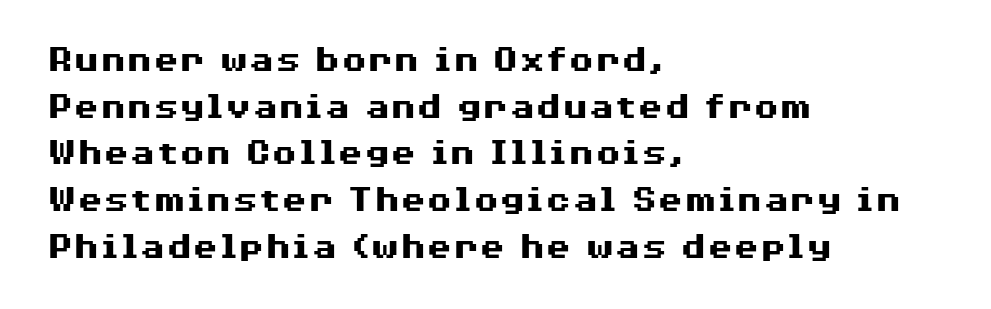
The image shows 38 px heavy, wide sans-serif type, upright; set left-aligned, line spacing 1.23x, normal letter spacing, not underlined; medium stroke contrast and a medium x-height.
